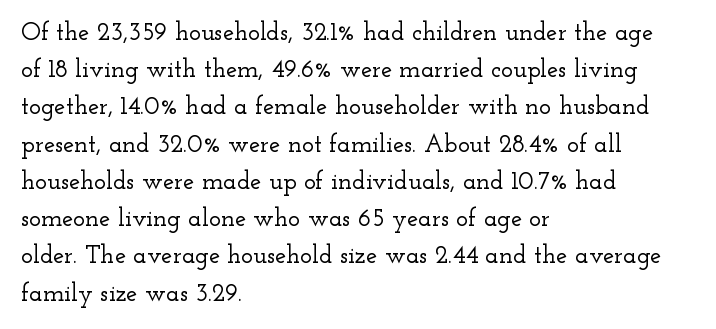
Q: Is the text italic (slanted)? A: No, it is upright.
Q: Is the text underlined? A: No.
Q: How is the paragraph aligned? A: Left-aligned.
Q: Is the spacing between letters normal or unusually wide? A: Normal.
Q: Is the spacing between lines tight, normal or loose? A: Normal.
